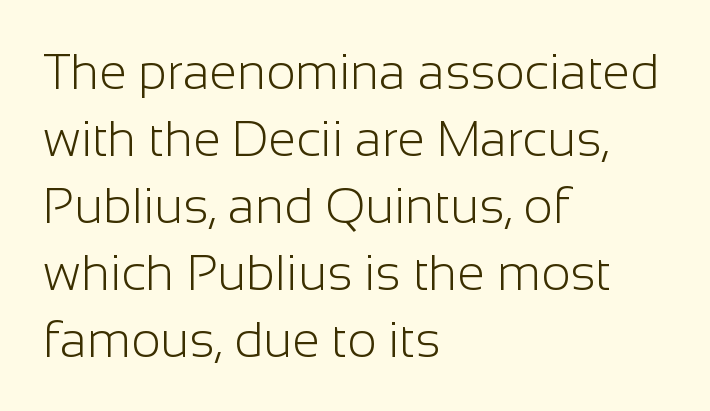
{"serif": "no", "italic": "no", "bold": "no", "weight": "light", "width": "normal", "stroke_contrast": "low", "x_height": "medium", "monospaced": "no", "underline": "no", "align": "left", "line_spacing": "normal", "line_spacing_ratio": 1.34, "letter_spacing": "normal", "letter_spacing_em": 0.0, "glyph_px": 50}
